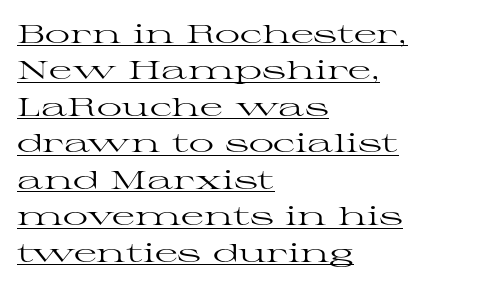
The image shows 25 px text type, upright; set left-aligned, normal line spacing (1.46x), normal letter spacing, underlined.
